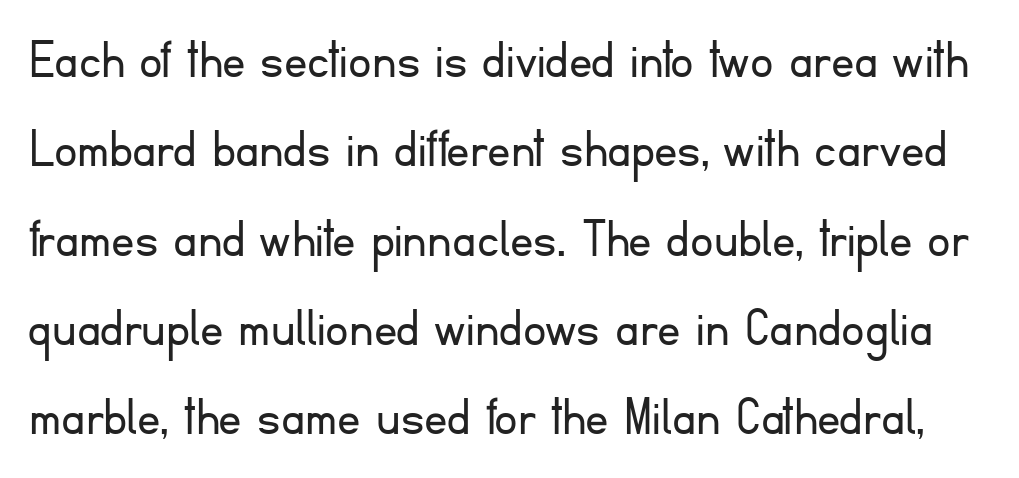
{"serif": "no", "italic": "no", "bold": "no", "weight": "light", "width": "normal", "stroke_contrast": "low", "x_height": "small", "monospaced": "no", "underline": "no", "line_spacing": "normal", "line_spacing_ratio": 1.54, "letter_spacing": "normal", "letter_spacing_em": 0.0, "glyph_px": 58}
